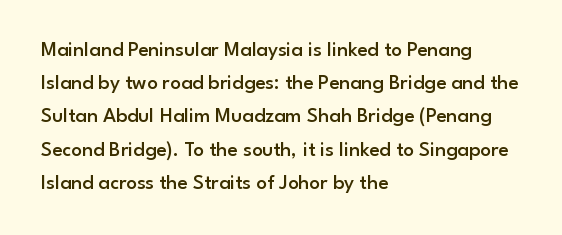
{"italic": "no", "bold": "semi", "underline": "no", "align": "left", "line_spacing": "normal", "line_spacing_ratio": 1.58, "letter_spacing": "normal", "letter_spacing_em": 0.0, "glyph_px": 21}
